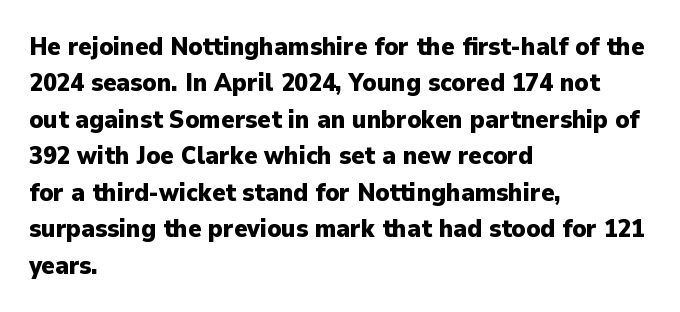
Q: Is the text bold? A: Yes.
Q: Is the text italic (slanted)? A: No, it is upright.
Q: Is the text underlined? A: No.
Q: How is the paragraph aligned? A: Left-aligned.
Q: Is the spacing between letters normal or unusually wide? A: Normal.
Q: Is the spacing between lines tight, normal or loose? A: Normal.
